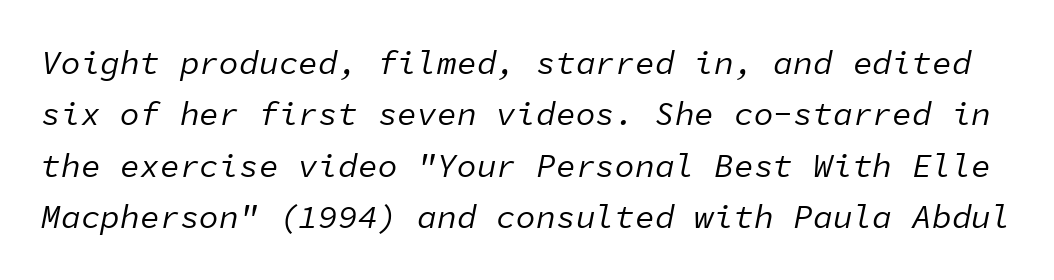
{"italic": "yes", "lean": "right", "slant_degrees": 11, "bold": "no", "weight": "regular", "width": "normal", "stroke_contrast": "low", "x_height": "medium", "monospaced": "yes", "underline": "no", "line_spacing": "normal", "line_spacing_ratio": 1.56, "letter_spacing": "normal", "letter_spacing_em": 0.0, "glyph_px": 33}
